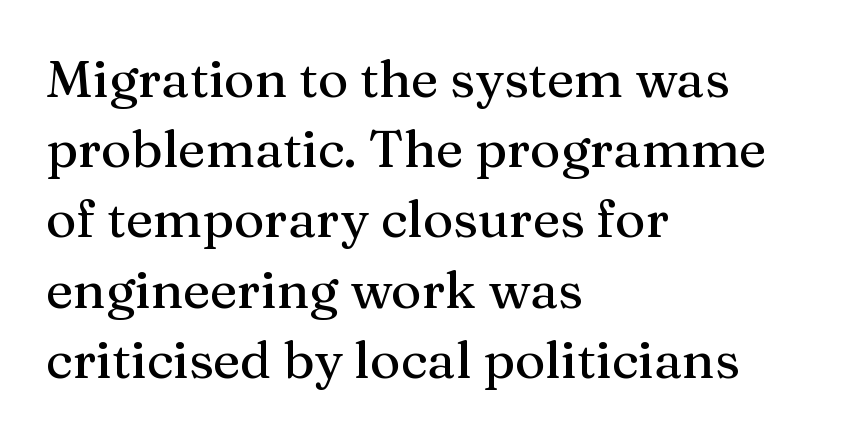
The image shows 52 px serif type, upright; set left-aligned, normal line spacing (1.35x), normal letter spacing, not underlined; medium stroke contrast and a medium x-height.
